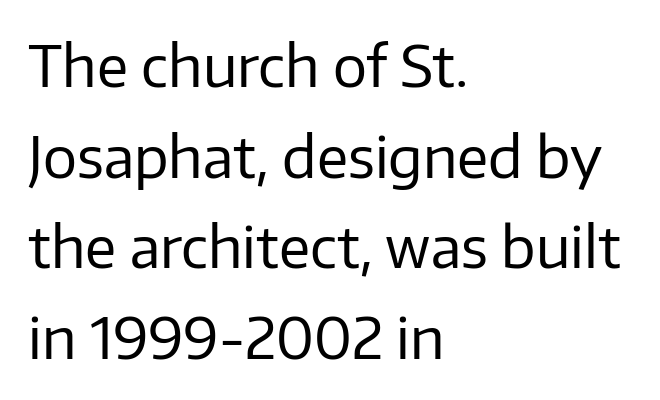
{"serif": "no", "italic": "no", "bold": "no", "weight": "regular", "width": "normal", "stroke_contrast": "low", "x_height": "medium", "monospaced": "no", "underline": "no", "align": "left", "line_spacing": "normal", "line_spacing_ratio": 1.59, "letter_spacing": "normal", "letter_spacing_em": 0.0, "glyph_px": 57}
